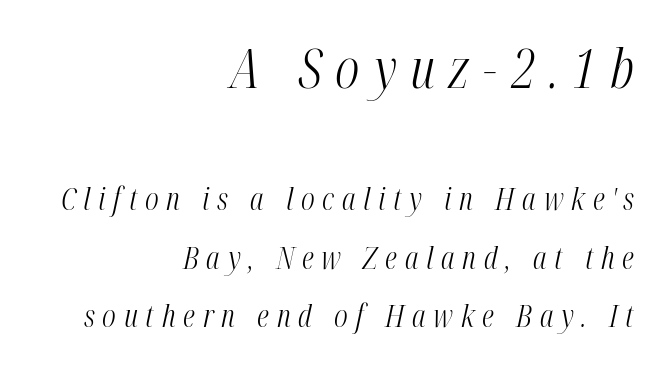
{"italic": "yes", "lean": "right", "slant_degrees": 12, "bold": "no", "weight": "light", "width": "condensed", "stroke_contrast": "medium", "x_height": "medium", "monospaced": "no", "underline": "no", "align": "right", "line_spacing_ratio": 1.88, "letter_spacing": "wide", "letter_spacing_em": 0.25, "larger_block": "first", "size_ratio": 1.77, "glyph_px": 55}
